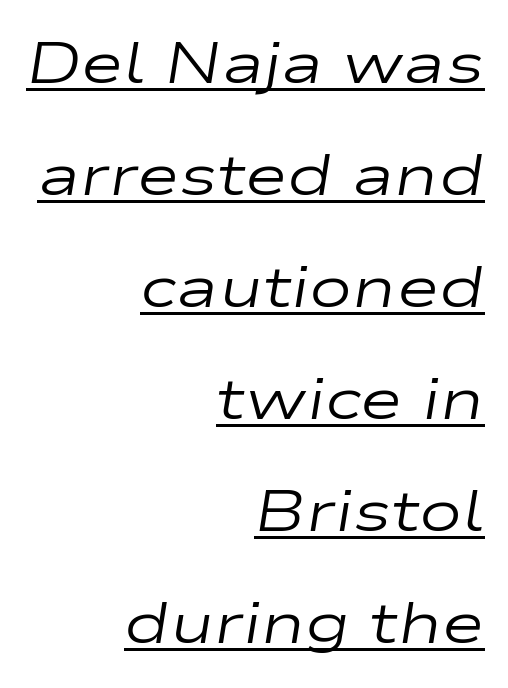
{"italic": "yes", "lean": "right", "slant_degrees": 9, "bold": "no", "weight": "regular", "width": "wide", "stroke_contrast": "low", "x_height": "medium", "monospaced": "no", "underline": "yes", "align": "right", "line_spacing": "loose", "line_spacing_ratio": 1.93, "letter_spacing": "normal", "letter_spacing_em": 0.0, "glyph_px": 58}
